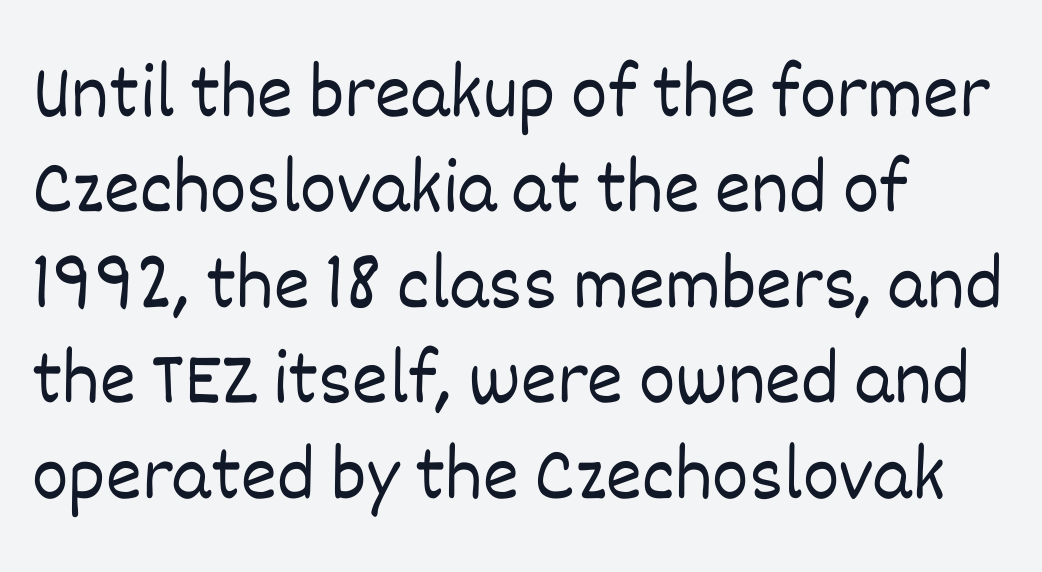
Q: Is the text bold? A: No.
Q: Is the text italic (slanted)? A: No, it is upright.
Q: Is the text underlined? A: No.
Q: How is the paragraph aligned? A: Left-aligned.
Q: Is the spacing between letters normal or unusually wide? A: Normal.
Q: Width (condensed, normal, or wide)? A: Normal.
Q: Stroke contrast? A: Low.
Q: x-height? A: Large.
Q: Monospaced? A: No.
